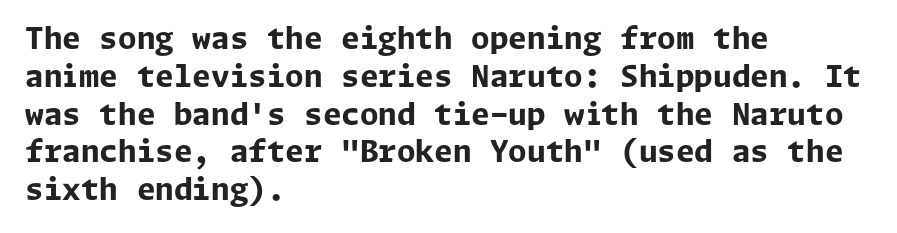
{"serif": "no", "italic": "no", "bold": "yes", "weight": "bold", "width": "normal", "stroke_contrast": "low", "x_height": "medium", "underline": "no", "align": "left", "line_spacing": "normal", "line_spacing_ratio": 1.26, "letter_spacing": "normal", "letter_spacing_em": 0.0, "glyph_px": 30}
